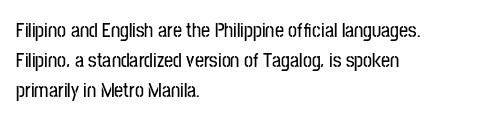
Q: Is the text italic (slanted)? A: No, it is upright.
Q: Is the text underlined? A: No.
Q: How is the paragraph aligned? A: Left-aligned.
Q: Is the spacing between letters normal or unusually wide? A: Normal.
Q: Is the spacing between lines tight, normal or loose? A: Normal.
